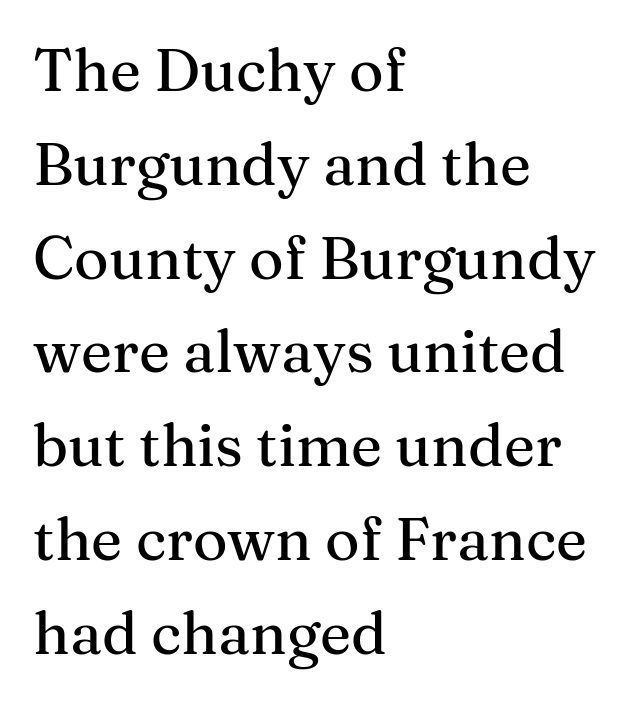
A typesetter would call this leading conventional body-copy spacing. Check under the words: just untouched page. A typesetter would call this proportional, since set widths differ per character. I'd call this a serif setting — the letters wear small feet.
